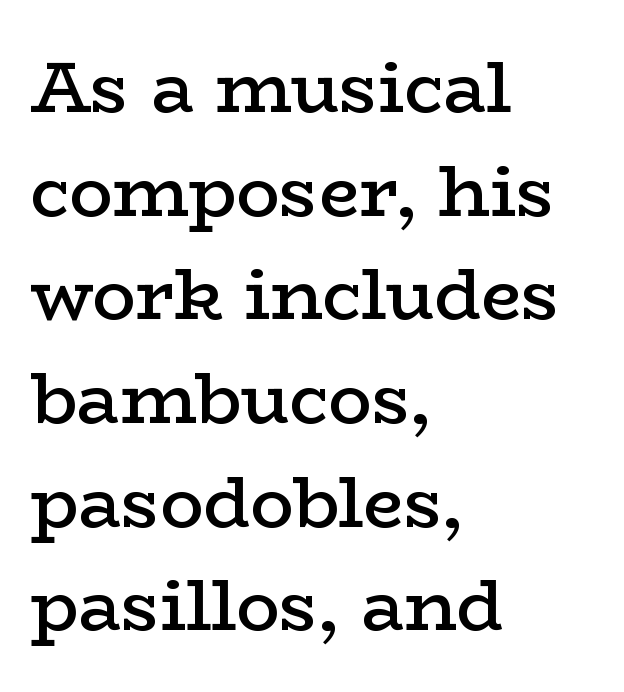
The image shows 72 px semibold, wide serif type, upright; set left-aligned, normal line spacing (1.44x), normal letter spacing, not underlined; low stroke contrast and a medium x-height.
